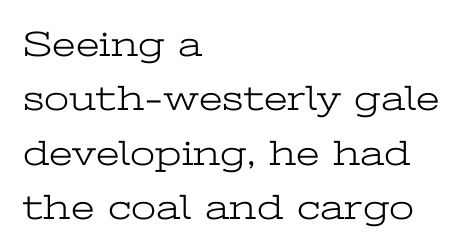
Nobody touched the tracking dial on this one. A typesetter would call this leading conventional body-copy spacing. Posture: upright roman. Stroke terminals: seriffed. Note the varied advance widths — an 'i' is clearly narrower than an 'm'.
